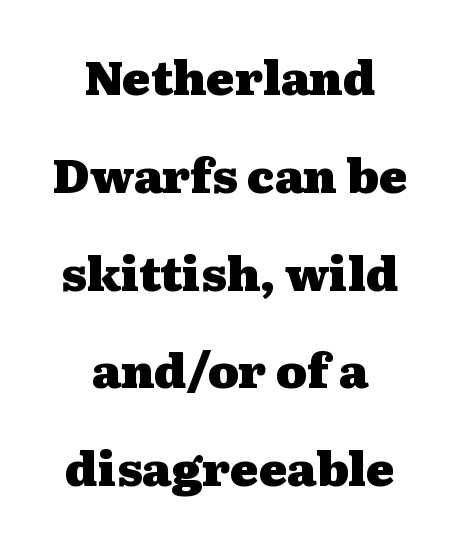
The image shows 47 px heavy, wide serif type, upright; set centered, loose line spacing (2.08x), normal letter spacing, not underlined; medium stroke contrast and a medium x-height.
